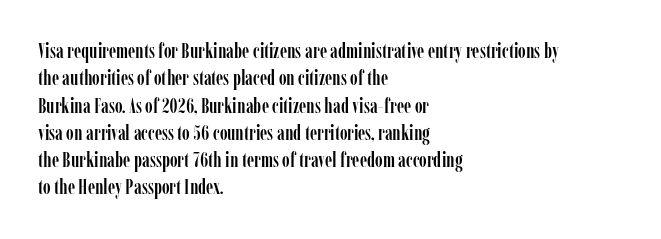
You could call the tracking neutral — neither tight nor loose. Honestly, there is no underline to notice here at all. This is roman type, the default non-slanted kind. Compared with a centered layout, this one pins lines to the left instead. Interline gaps are of average width in this sample.
